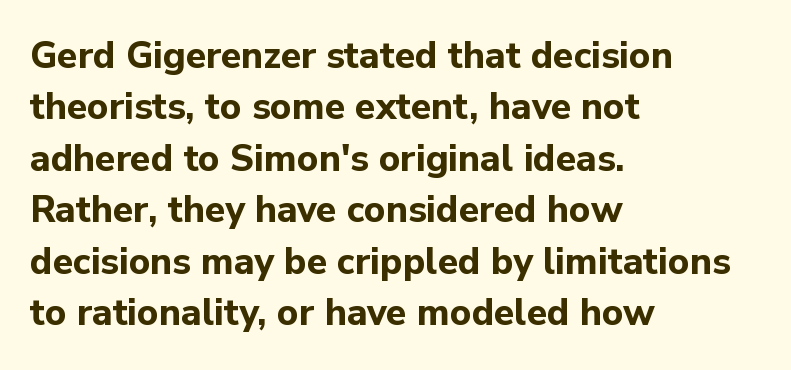
The paragraph shown leans on its left margin. Are there feet on the stems? There aren't — it's a sans. A typesetter would mark this as roman, not italic. Does the leading feel generous? No, just average. The letterforms sit shoulder to shoulder at normal distance. These lines are rendered in a variable-pitch font.
